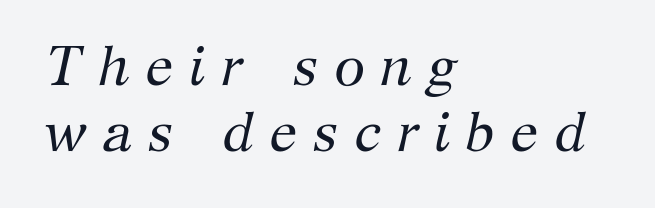
Q: Is the text bold? A: No.
Q: Is the text italic (slanted)? A: Yes, it leans right by about 12 degrees.
Q: Is the typeface a serif or a sans-serif typeface? A: Serif.
Q: Is the text underlined? A: No.
Q: How is the paragraph aligned? A: Left-aligned.
Q: Is the spacing between letters normal or unusually wide? A: Unusually wide.
Q: Width (condensed, normal, or wide)? A: Normal.
Q: Stroke contrast? A: Medium.
Q: x-height? A: Medium.
Q: Monospaced? A: No.
